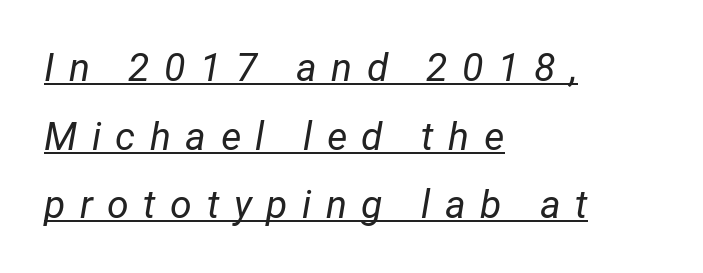
The rendering uses natural spacing where letterforms have individual widths. The text block is weighted toward the left margin, trailing off unevenly rightward. The glyphs look as if they've been sheared to an angle. Emphasis is given by a line drawn under the lettering.
